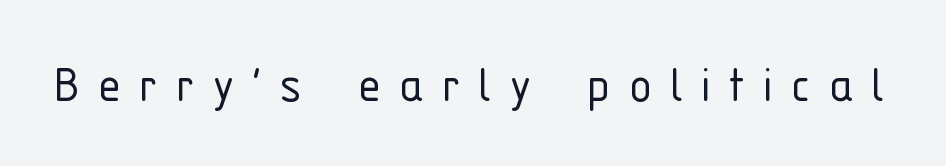
Q: Is the text bold? A: No.
Q: Is the text italic (slanted)? A: No, it is upright.
Q: Is the typeface a serif or a sans-serif typeface? A: Sans-serif.
Q: Is the text underlined? A: No.
Q: Is the spacing between letters normal or unusually wide? A: Unusually wide.
Q: Width (condensed, normal, or wide)? A: Condensed.
Q: Stroke contrast? A: Low.
Q: x-height? A: Medium.
Q: Monospaced? A: No.
